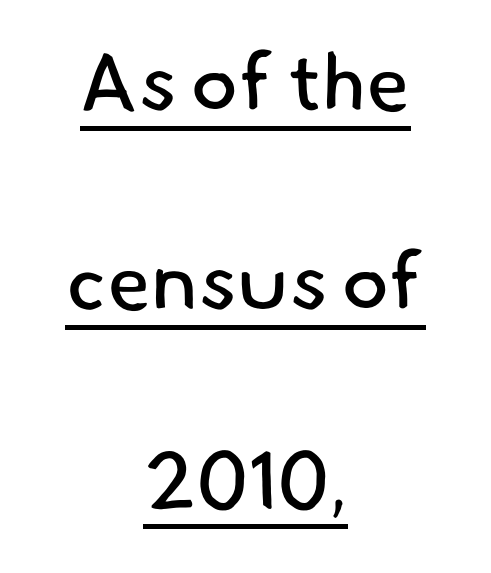
Q: Is the text bold? A: No.
Q: Is the typeface a serif or a sans-serif typeface? A: Sans-serif.
Q: Is the text underlined? A: Yes.
Q: How is the paragraph aligned? A: Centered.
Q: Is the spacing between letters normal or unusually wide? A: Normal.
Q: Is the spacing between lines tight, normal or loose? A: Loose.
Q: Width (condensed, normal, or wide)? A: Normal.
Q: Stroke contrast? A: Low.
Q: x-height? A: Small.
Q: Monospaced? A: No.
